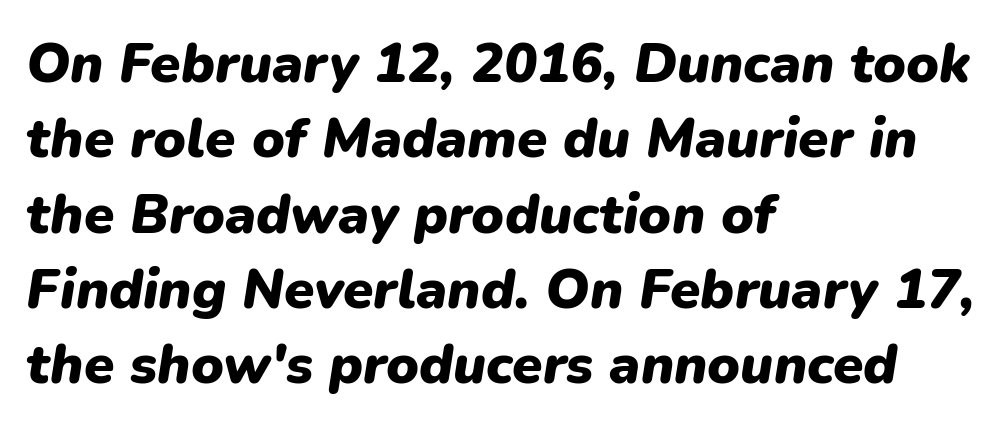
{"italic": "yes", "lean": "right", "slant_degrees": 9, "bold": "yes", "weight": "heavy", "width": "normal", "stroke_contrast": "low", "x_height": "medium", "monospaced": "no", "underline": "no", "align": "left", "line_spacing": "normal", "line_spacing_ratio": 1.37, "letter_spacing": "normal", "letter_spacing_em": 0.0, "glyph_px": 55}
